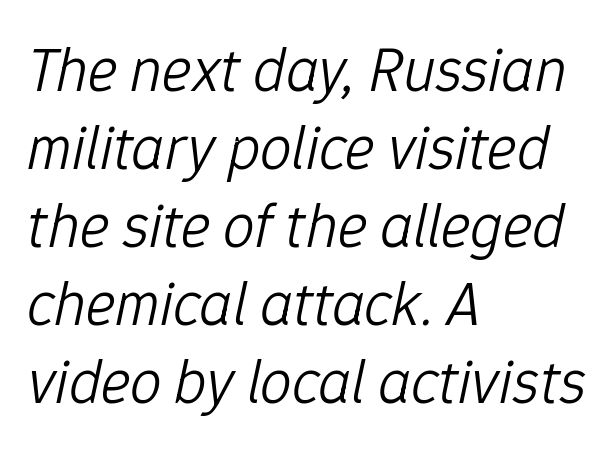
Is the block centered? No — it sits flush against the left margin. A typesetter would call this proportional, since set widths differ per character. This sample uses plain, unmodified letter spacing. Heft: none added — not bold. There's an unmistakable incline to the writing here. This rendering features lettering with no underline.
